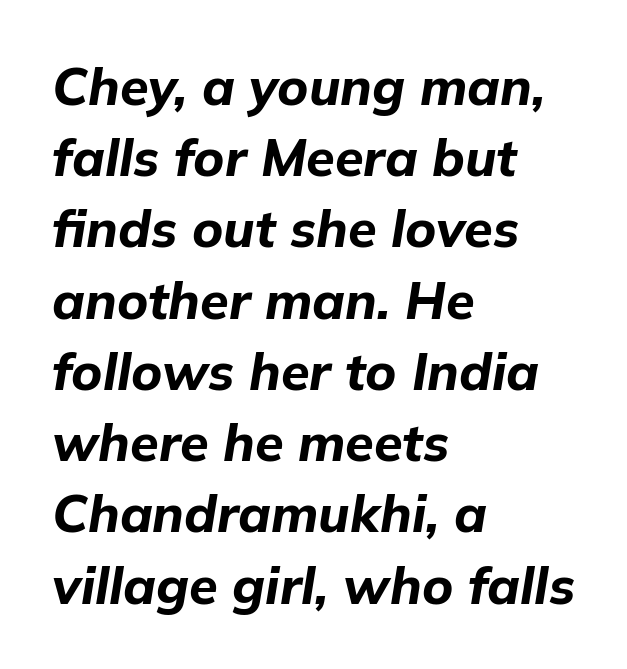
Horizontal bands of white between lines are of average thickness. Looking at the ascenders, they clearly lean. Characters follow at the spacing the type designer built in. Where is the straight margin? On the left.
